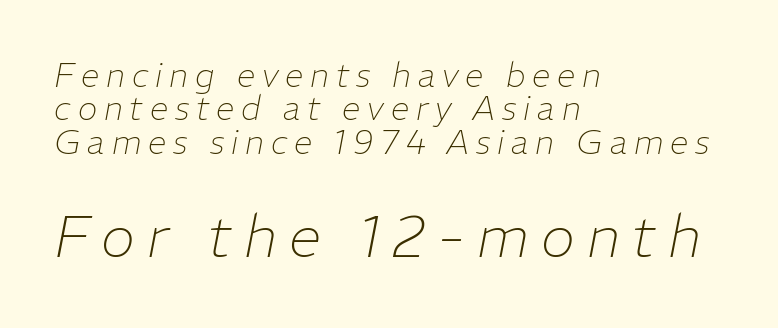
Q: Is the text bold? A: No.
Q: Is the text italic (slanted)? A: Yes, it leans right by about 11 degrees.
Q: Is the text underlined? A: No.
Q: How is the paragraph aligned? A: Left-aligned.
Q: Is the spacing between letters normal or unusually wide? A: Unusually wide.
Q: Is the spacing between lines tight, normal or loose? A: Tight.
Q: Which block of text is set in a larger size, the first (top) or the second (bottom)? A: The second (bottom) one.
Q: Width (condensed, normal, or wide)? A: Normal.
Q: Stroke contrast? A: Low.
Q: x-height? A: Medium.
Q: Monospaced? A: No.
